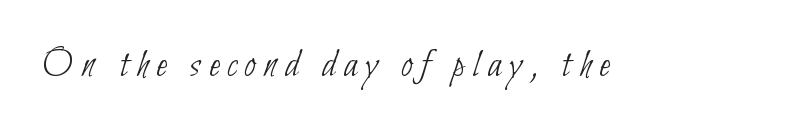
The image shows 41 px thin, condensed sans-serif type; set not underlined; low stroke contrast and a small x-height.
